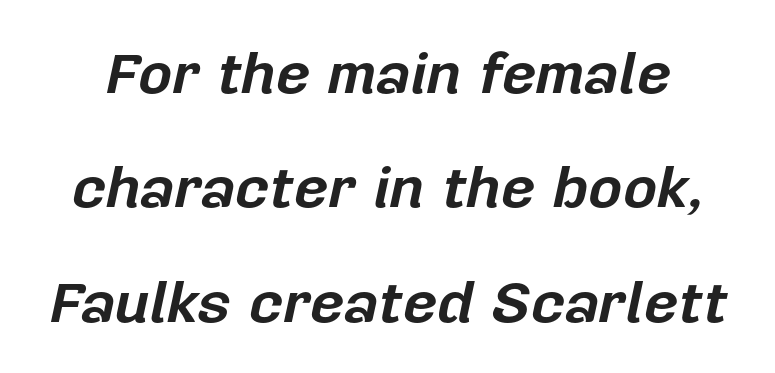
Q: Is the text bold? A: Yes.
Q: Is the text italic (slanted)? A: Yes, it leans right by about 12 degrees.
Q: Is the text underlined? A: No.
Q: Is the spacing between letters normal or unusually wide? A: Normal.
Q: Is the spacing between lines tight, normal or loose? A: Loose.
Q: Width (condensed, normal, or wide)? A: Normal.
Q: Stroke contrast? A: Low.
Q: x-height? A: Medium.
Q: Monospaced? A: No.
